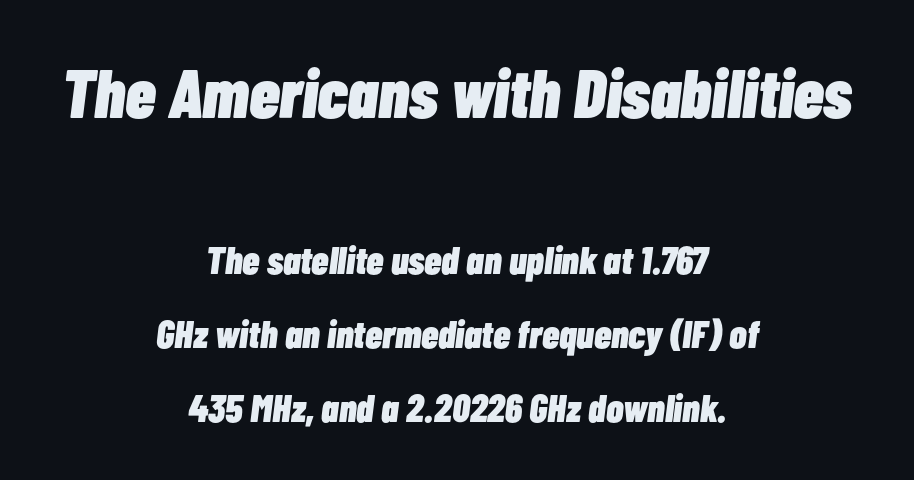
Q: Is the text bold? A: Yes.
Q: Is the text italic (slanted)? A: Yes, it leans right by about 7 degrees.
Q: Is the text underlined? A: No.
Q: How is the paragraph aligned? A: Centered.
Q: Is the spacing between letters normal or unusually wide? A: Normal.
Q: Is the spacing between lines tight, normal or loose? A: Loose.
Q: Which block of text is set in a larger size, the first (top) or the second (bottom)? A: The first (top) one.
Q: Width (condensed, normal, or wide)? A: Condensed.
Q: Stroke contrast? A: Low.
Q: x-height? A: Medium.
Q: Monospaced? A: No.
